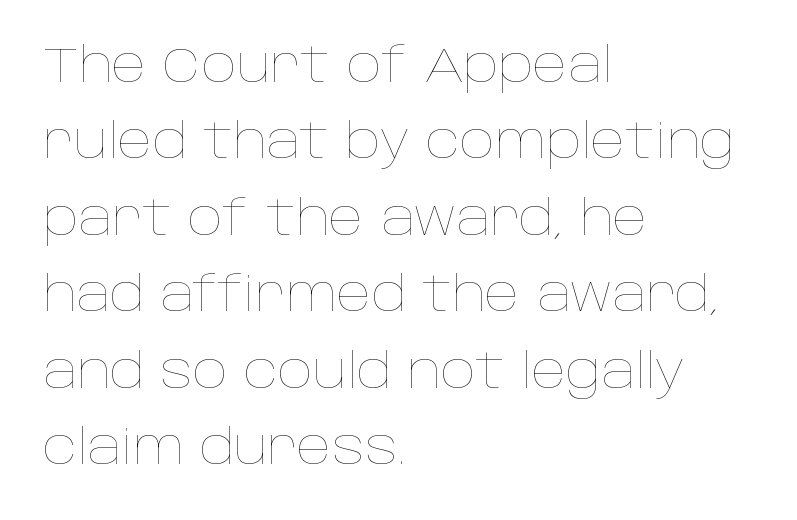
The image shows 49 px thin type, upright; set left-aligned, normal line spacing (1.56x), normal letter spacing, not underlined; low stroke contrast and a large x-height.
